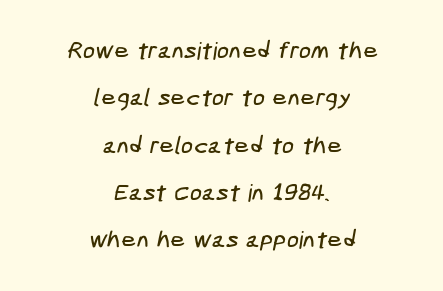
Q: Is the text underlined? A: No.
Q: How is the paragraph aligned? A: Centered.
Q: Is the spacing between letters normal or unusually wide? A: Normal.
Q: Is the spacing between lines tight, normal or loose? A: Loose.
